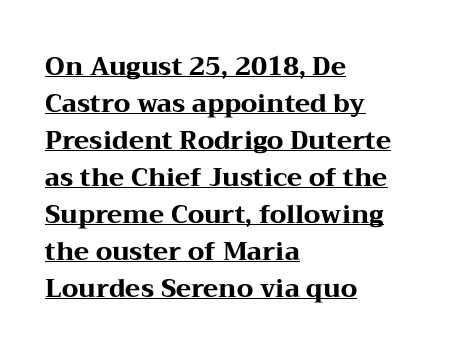
Q: Is the text bold? A: Yes.
Q: Is the text italic (slanted)? A: No, it is upright.
Q: Is the text underlined? A: Yes.
Q: How is the paragraph aligned? A: Left-aligned.
Q: Is the spacing between letters normal or unusually wide? A: Normal.
Q: Is the spacing between lines tight, normal or loose? A: Normal.
